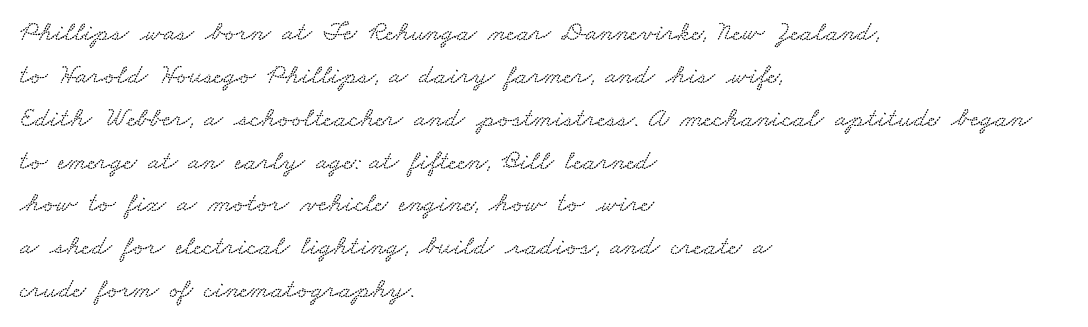
Q: Is the text underlined? A: No.
Q: How is the paragraph aligned? A: Left-aligned.
Q: Is the spacing between letters normal or unusually wide? A: Normal.
Q: Is the spacing between lines tight, normal or loose? A: Normal.
Q: Width (condensed, normal, or wide)? A: Wide.
Q: Stroke contrast? A: Low.
Q: x-height? A: Small.
Q: Monospaced? A: No.
